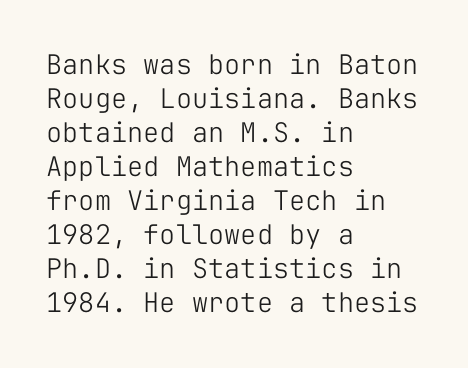
The image shows 27 px text type, upright; set left-aligned, normal line spacing (1.26x), normal letter spacing, not underlined.
